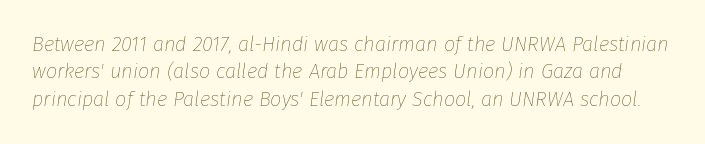
The image shows 20 px text type, italic (leaning right); set normal line spacing (1.37x), normal letter spacing, not underlined.
